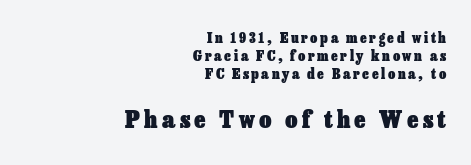
Q: Is the text bold? A: Yes.
Q: Is the text italic (slanted)? A: No, it is upright.
Q: Is the text underlined? A: No.
Q: How is the paragraph aligned? A: Right-aligned.
Q: Is the spacing between lines tight, normal or loose? A: Normal.
Q: Which block of text is set in a larger size, the first (top) or the second (bottom)? A: The second (bottom) one.
